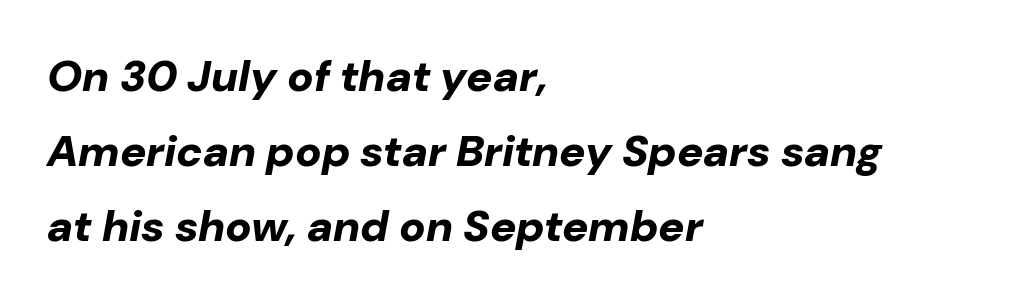
Q: Is the text bold? A: Yes.
Q: Is the text italic (slanted)? A: Yes, it leans right by about 10 degrees.
Q: Is the text underlined? A: No.
Q: How is the paragraph aligned? A: Left-aligned.
Q: Is the spacing between letters normal or unusually wide? A: Normal.
Q: Width (condensed, normal, or wide)? A: Normal.
Q: Stroke contrast? A: Low.
Q: x-height? A: Medium.
Q: Monospaced? A: No.
